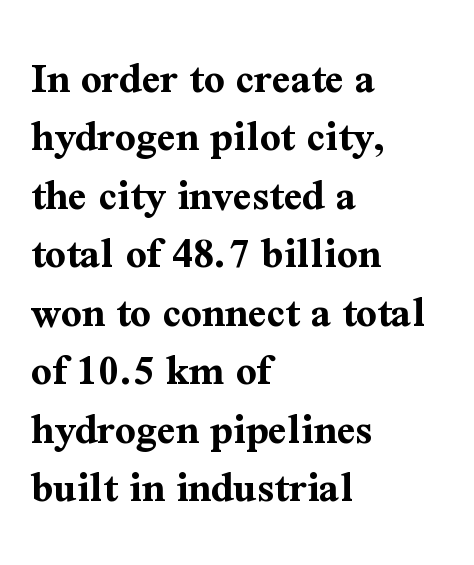
The image shows 45 px bold serif type, upright; set left-aligned, normal line spacing (1.3x), normal letter spacing, not underlined; medium stroke contrast and a medium x-height.
